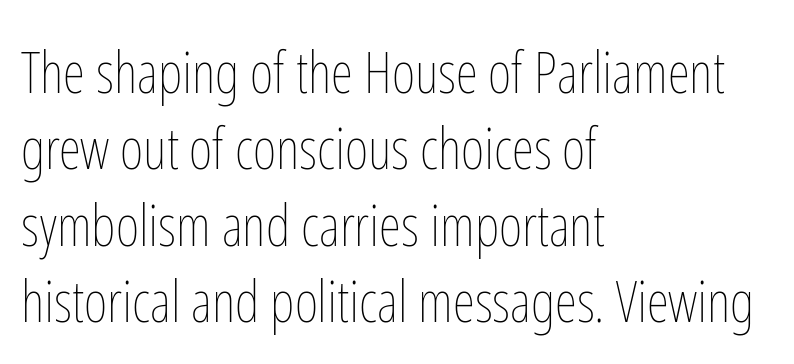
The image shows 57 px thin, condensed type, upright; set left-aligned, normal line spacing (1.34x), normal letter spacing, not underlined; low stroke contrast and a medium x-height.
